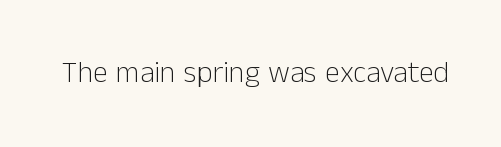
{"serif": "no", "italic": "no", "bold": "no", "weight": "light", "width": "normal", "stroke_contrast": "low", "x_height": "medium", "monospaced": "no", "underline": "no", "letter_spacing": "normal", "letter_spacing_em": 0.0, "glyph_px": 30}
